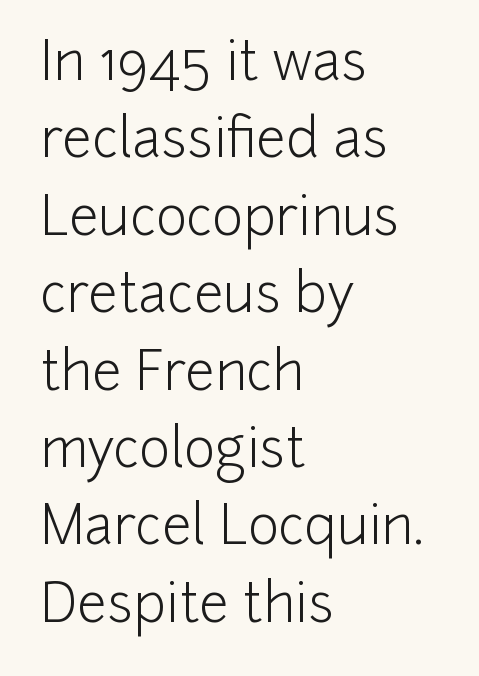
{"serif": "no", "italic": "no", "bold": "no", "weight": "light", "width": "normal", "stroke_contrast": "low", "x_height": "medium", "monospaced": "no", "underline": "no", "align": "left", "line_spacing": "normal", "line_spacing_ratio": 1.46, "letter_spacing": "normal", "letter_spacing_em": 0.0, "glyph_px": 53}
